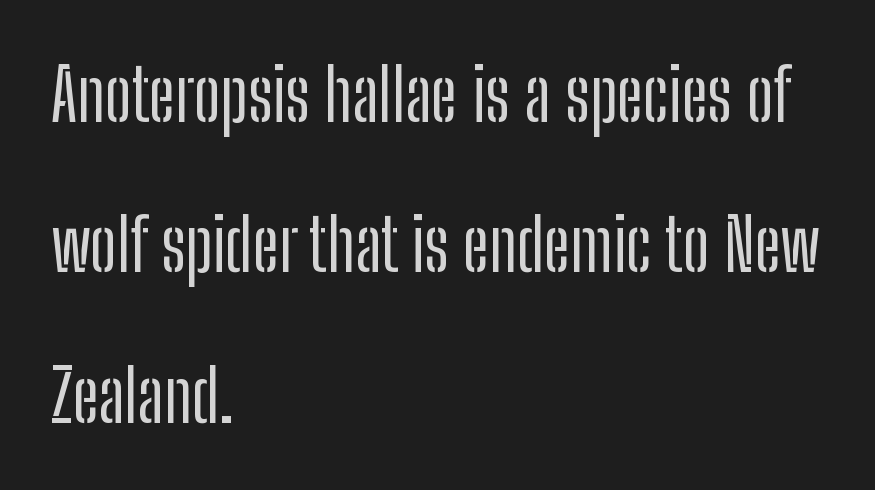
The image shows 72 px condensed sans-serif type, upright; set left-aligned, loose line spacing (2.09x), normal letter spacing, not underlined; low stroke contrast and a medium x-height.
